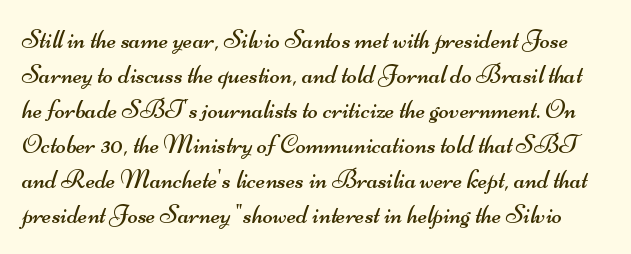
{"bold": "no", "underline": "no", "line_spacing": "normal", "line_spacing_ratio": 1.3, "letter_spacing": "normal", "letter_spacing_em": 0.0, "glyph_px": 27}
